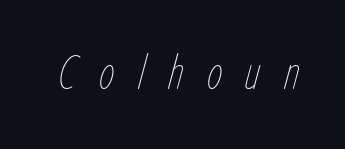
{"italic": "yes", "lean": "right", "slant_degrees": 15, "bold": "no", "weight": "thin", "width": "condensed", "stroke_contrast": "low", "x_height": "medium", "monospaced": "no", "underline": "no", "letter_spacing": "wide", "letter_spacing_em": 0.46, "glyph_px": 50}
